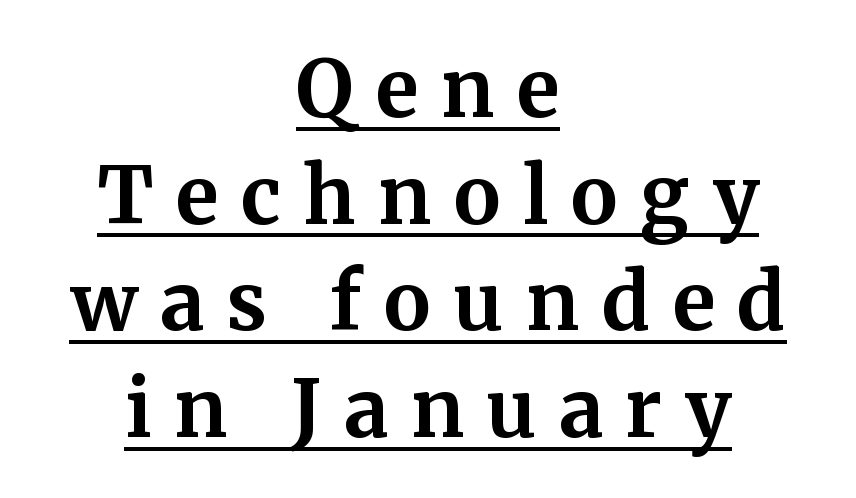
The image shows 79 px bold serif type, upright; set centered, normal line spacing (1.35x), unusually wide letter spacing (+0.28 em), underlined; medium stroke contrast and a medium x-height.
